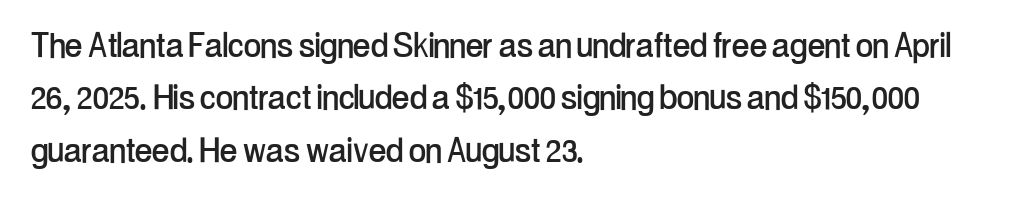
How would I describe the line gaps? Plain and ordinary. The face used here is proportionally spaced, like ordinary book or web type. A typesetter would label this face a sans. Characters follow at the spacing the type designer built in. The type sits square on the baseline with zero lean. In CSS terms this would be text-align: left.
